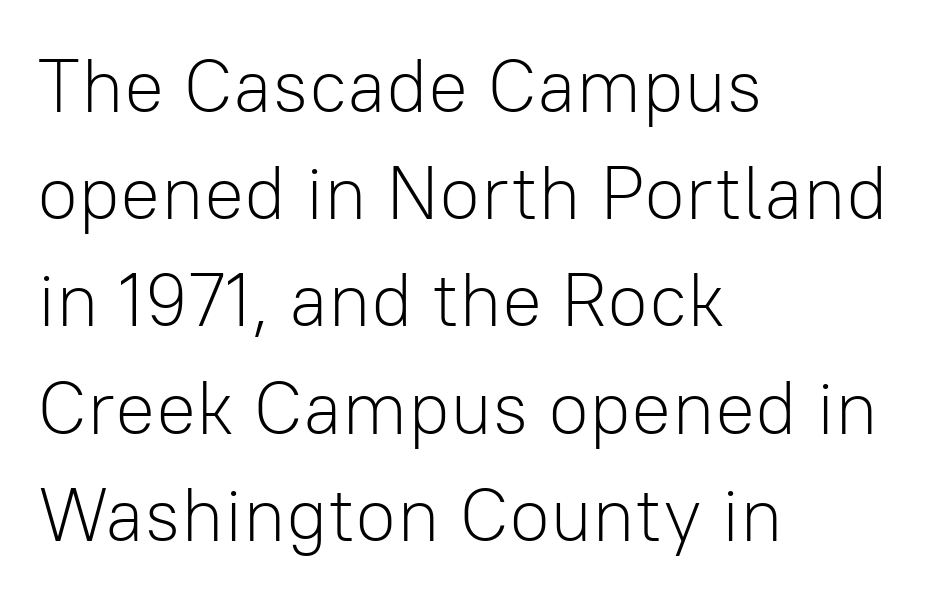
Q: Is the text bold? A: No.
Q: Is the text italic (slanted)? A: No, it is upright.
Q: Is the typeface a serif or a sans-serif typeface? A: Sans-serif.
Q: Is the text underlined? A: No.
Q: How is the paragraph aligned? A: Left-aligned.
Q: Is the spacing between letters normal or unusually wide? A: Normal.
Q: Is the spacing between lines tight, normal or loose? A: Normal.
Q: Width (condensed, normal, or wide)? A: Normal.
Q: Stroke contrast? A: Low.
Q: x-height? A: Medium.
Q: Monospaced? A: No.
